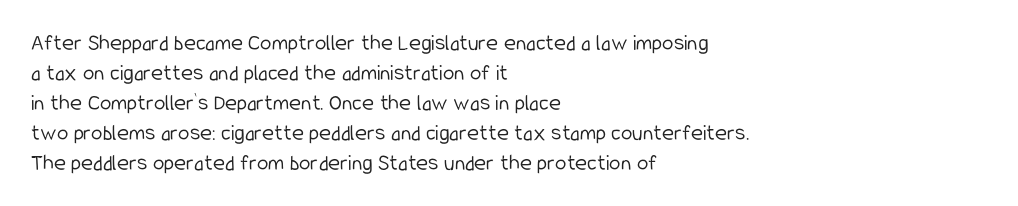
The image shows 23 px text type, upright; set left-aligned, normal line spacing (1.3x), normal letter spacing, not underlined.
